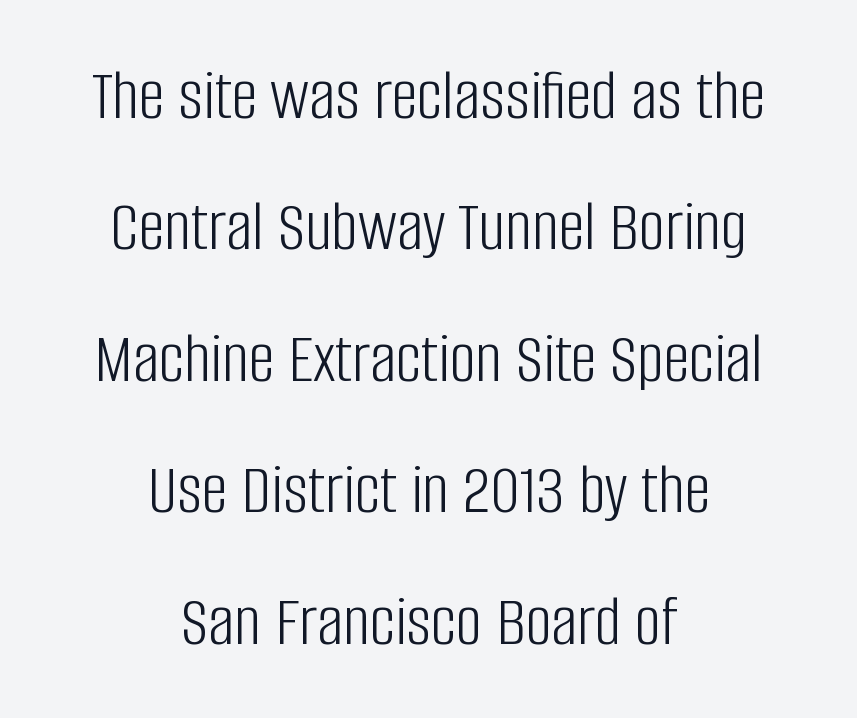
The image shows 73 px light, condensed sans-serif type, upright; set centered, line spacing 1.8x, normal letter spacing, not underlined; low stroke contrast and a large x-height.
